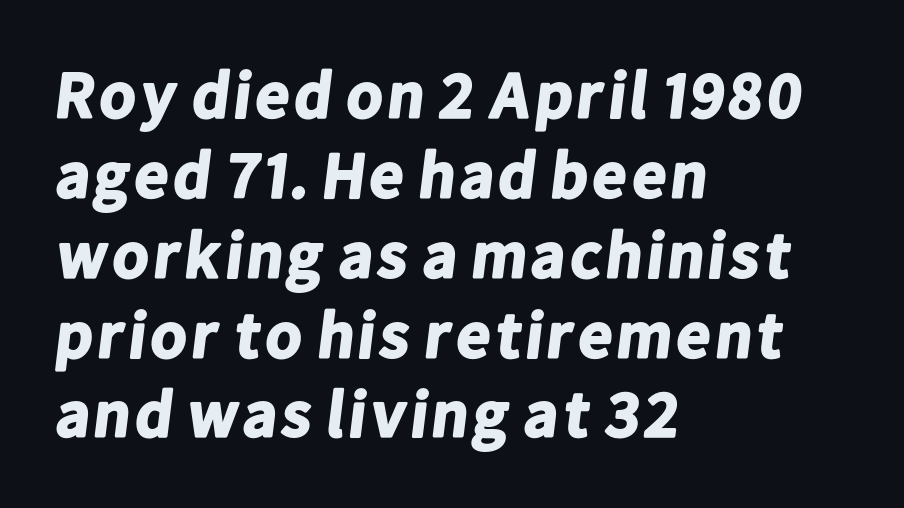
Q: Is the text bold? A: Yes.
Q: Is the typeface a serif or a sans-serif typeface? A: Sans-serif.
Q: Is the text underlined? A: No.
Q: How is the paragraph aligned? A: Left-aligned.
Q: Is the spacing between letters normal or unusually wide? A: Normal.
Q: Width (condensed, normal, or wide)? A: Normal.
Q: Stroke contrast? A: Low.
Q: x-height? A: Medium.
Q: Monospaced? A: No.
